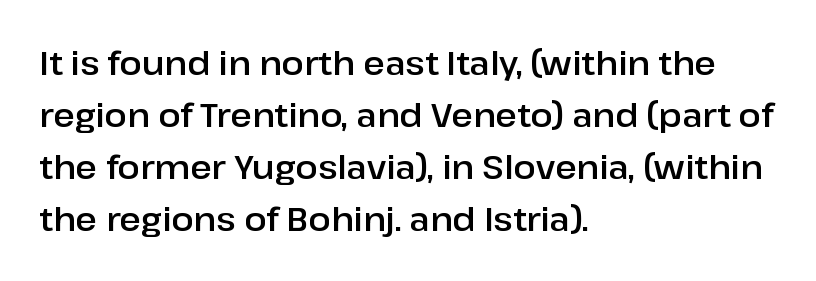
Q: Is the text italic (slanted)? A: No, it is upright.
Q: Is the typeface a serif or a sans-serif typeface? A: Sans-serif.
Q: Is the text underlined? A: No.
Q: How is the paragraph aligned? A: Left-aligned.
Q: Is the spacing between letters normal or unusually wide? A: Normal.
Q: Is the spacing between lines tight, normal or loose? A: Normal.
Q: Width (condensed, normal, or wide)? A: Normal.
Q: Stroke contrast? A: Low.
Q: x-height? A: Medium.
Q: Monospaced? A: No.
